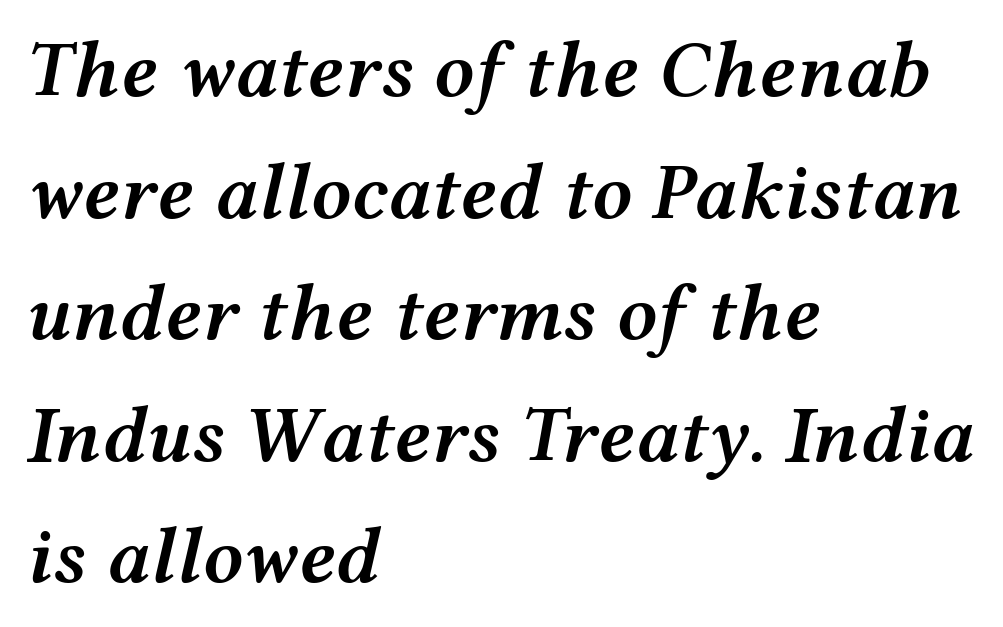
Is this a fixed-width face? No — the glyphs have proportional, varying widths. Emphasis-style slanted type is in use. Plain, unruled lines of type. Notice how descenders clear the ascenders below comfortably — that's standard leading.
